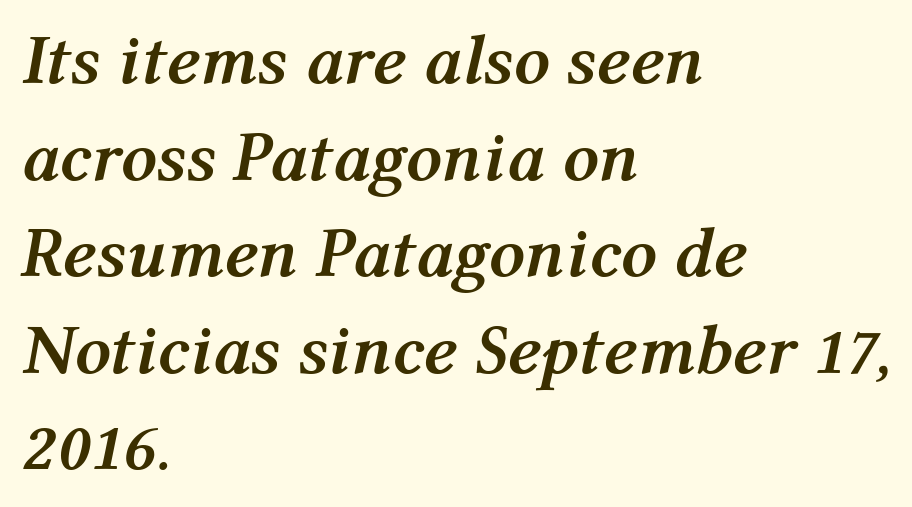
{"italic": "yes", "lean": "right", "slant_degrees": 12, "bold": "yes", "weight": "semibold", "width": "normal", "stroke_contrast": "medium", "x_height": "medium", "monospaced": "no", "underline": "no", "align": "left", "line_spacing": "normal", "line_spacing_ratio": 1.36, "letter_spacing": "normal", "letter_spacing_em": 0.0, "glyph_px": 71}
